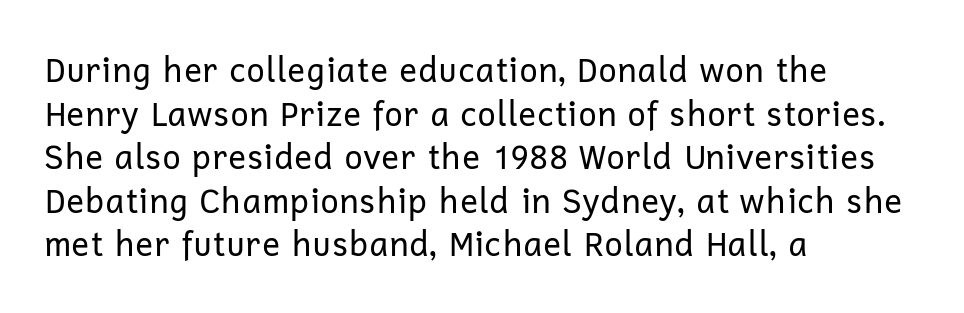
Q: Is the text bold? A: No.
Q: Is the text italic (slanted)? A: No, it is upright.
Q: Is the typeface a serif or a sans-serif typeface? A: Sans-serif.
Q: Is the text underlined? A: No.
Q: How is the paragraph aligned? A: Left-aligned.
Q: Is the spacing between letters normal or unusually wide? A: Normal.
Q: Is the spacing between lines tight, normal or loose? A: Normal.
Q: Width (condensed, normal, or wide)? A: Normal.
Q: Stroke contrast? A: Low.
Q: x-height? A: Medium.
Q: Monospaced? A: No.
